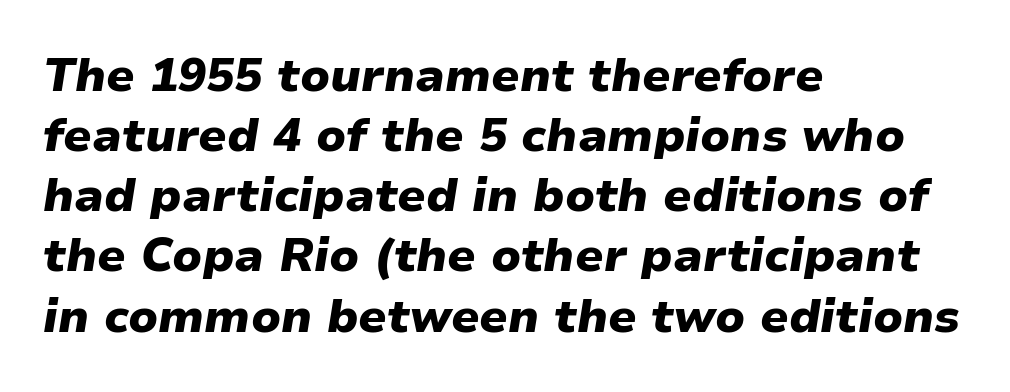
Italic? Definitely — the glyphs are oblique. A dark, heavy texture on the line: the type is bold. The specimen omits any rule beneath the text block's lines. Compared with typical body copy, the letter spacing here is the same. Reading down the column, the eye jumps a familiar distance to each next line.
